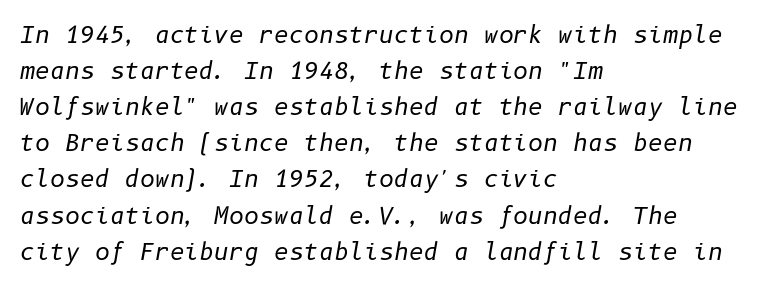
Q: Is the text bold? A: No.
Q: Is the text italic (slanted)? A: Yes, it leans right by about 10 degrees.
Q: Is the text underlined? A: No.
Q: How is the paragraph aligned? A: Left-aligned.
Q: Is the spacing between letters normal or unusually wide? A: Normal.
Q: Is the spacing between lines tight, normal or loose? A: Normal.
